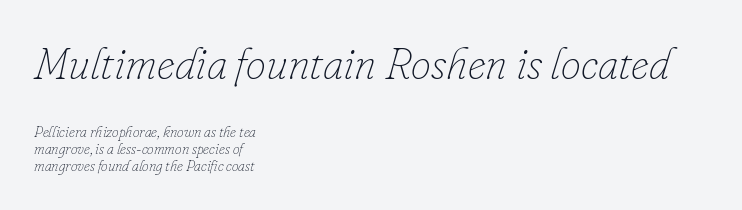
Q: Is the text bold? A: No.
Q: Is the text italic (slanted)? A: Yes, it leans right by about 16 degrees.
Q: Is the text underlined? A: No.
Q: How is the paragraph aligned? A: Left-aligned.
Q: Is the spacing between letters normal or unusually wide? A: Normal.
Q: Is the spacing between lines tight, normal or loose? A: Tight.
Q: Which block of text is set in a larger size, the first (top) or the second (bottom)? A: The first (top) one.
Q: Width (condensed, normal, or wide)? A: Normal.
Q: Stroke contrast? A: Low.
Q: x-height? A: Small.
Q: Monospaced? A: No.
